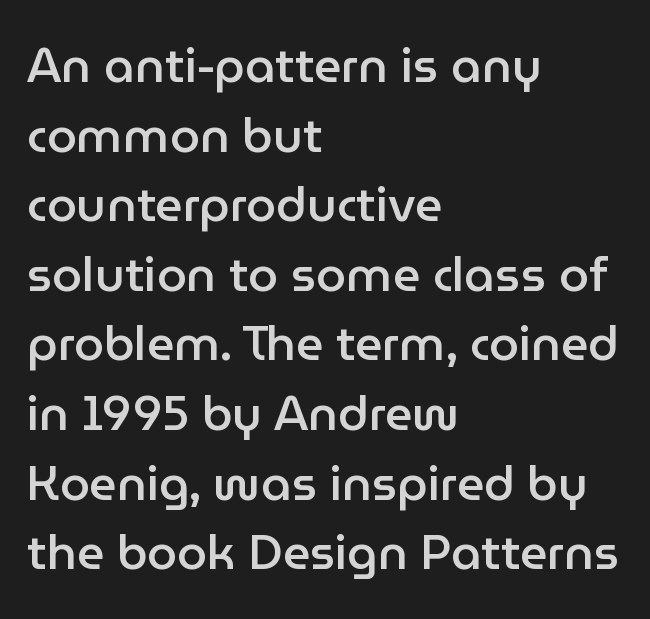
The image shows 48 px semibold sans-serif type, upright; set left-aligned, normal line spacing (1.45x), normal letter spacing, not underlined; low stroke contrast and a medium x-height.
